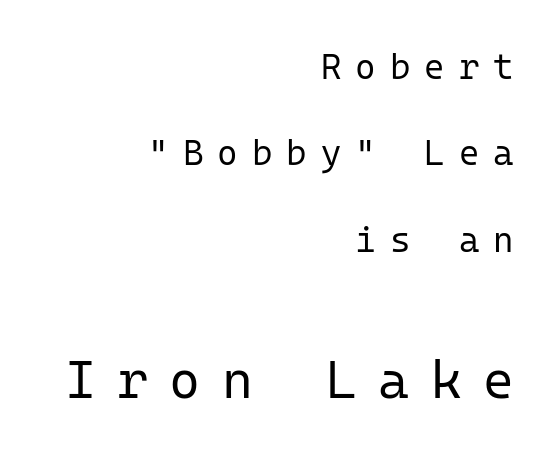
Q: Is the text bold? A: No.
Q: Is the text italic (slanted)? A: No, it is upright.
Q: Is the typeface a serif or a sans-serif typeface? A: Sans-serif.
Q: Is the text underlined? A: No.
Q: How is the paragraph aligned? A: Right-aligned.
Q: Is the spacing between letters normal or unusually wide? A: Unusually wide.
Q: Is the spacing between lines tight, normal or loose? A: Loose.
Q: Which block of text is set in a larger size, the first (top) or the second (bottom)? A: The second (bottom) one.
Q: Width (condensed, normal, or wide)? A: Normal.
Q: Stroke contrast? A: Low.
Q: x-height? A: Medium.
Q: Monospaced? A: Yes.
